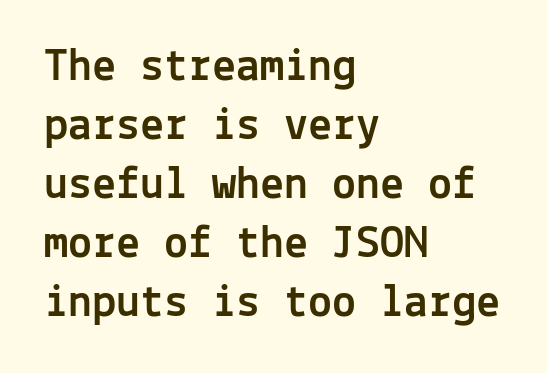
The image shows 48 px sans-serif type, upright, monospaced; set left-aligned, line spacing 1.23x, normal letter spacing, not underlined; a medium x-height.
